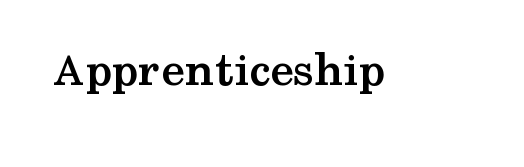
{"serif": "yes", "italic": "no", "bold": "yes", "weight": "semibold", "width": "wide", "stroke_contrast": "medium", "x_height": "medium", "monospaced": "no", "underline": "no", "letter_spacing": "normal", "letter_spacing_em": 0.0, "glyph_px": 48}
